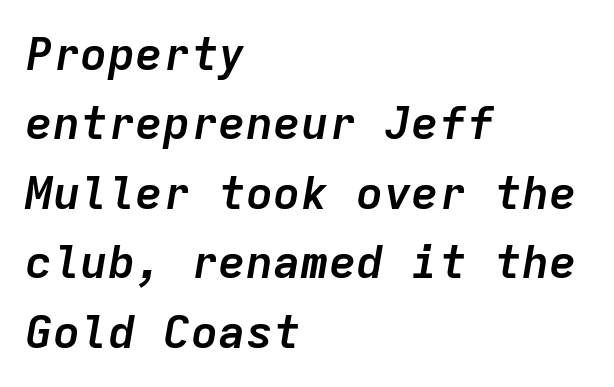
The image shows 46 px semibold type, italic (leaning right), monospaced; set left-aligned, normal line spacing (1.51x), normal letter spacing, not underlined; low stroke contrast and a medium x-height.
